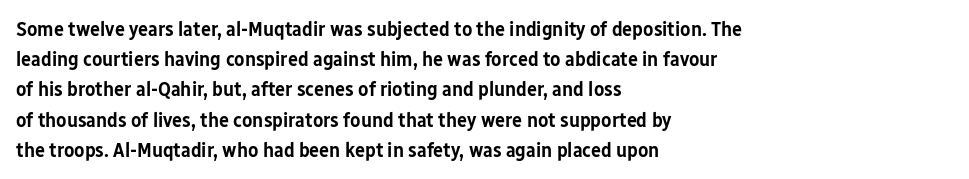
Vertical spacing — default. These lines stack with their left ends in a neat column. A typesetter would mark this as roman, not italic. Only glyphs here, with clear space below each row. What stands out about the letter spacing? Nothing — it is the standard amount.
